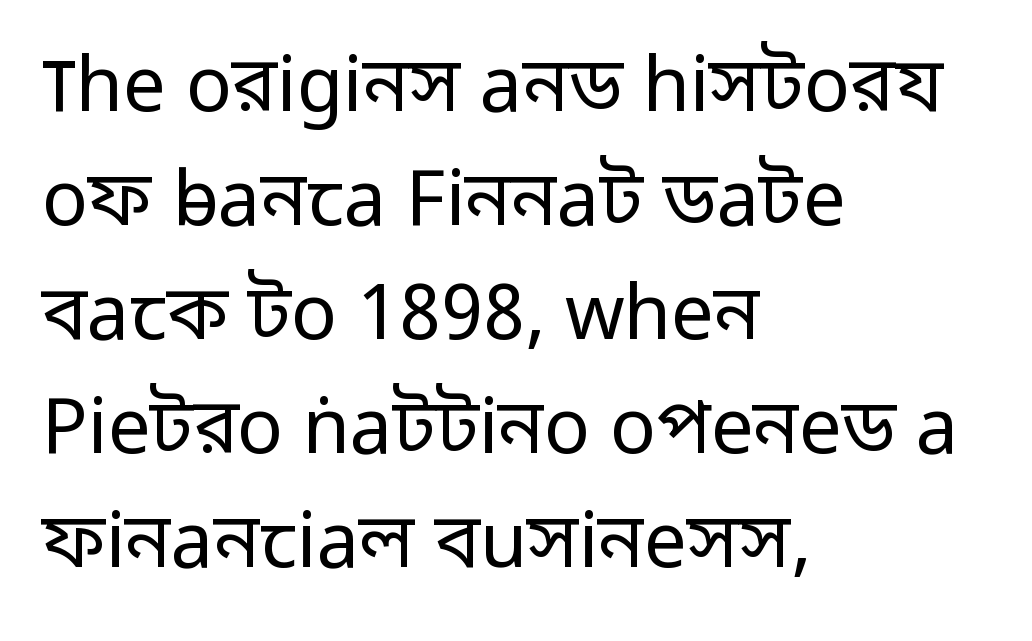
{"serif": "no", "italic": "no", "bold": "no", "weight": "regular", "width": "normal", "stroke_contrast": "low", "x_height": "medium", "monospaced": "no", "underline": "no", "align": "left", "line_spacing": "normal", "line_spacing_ratio": 1.5, "letter_spacing": "normal", "letter_spacing_em": 0.0, "glyph_px": 76}
